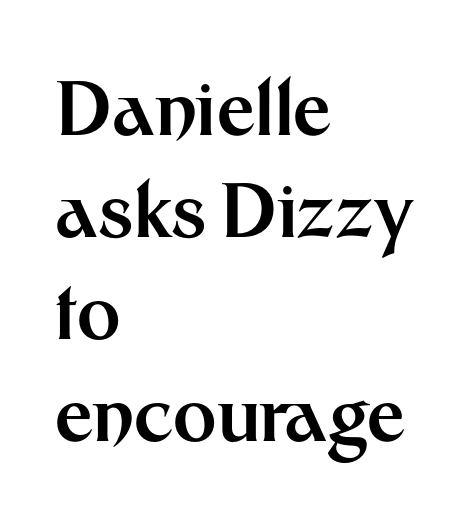
{"serif": "no", "italic": "no", "bold": "yes", "weight": "bold", "width": "normal", "stroke_contrast": "medium", "x_height": "medium", "monospaced": "no", "underline": "no", "align": "left", "line_spacing": "normal", "line_spacing_ratio": 1.38, "letter_spacing": "normal", "letter_spacing_em": 0.0, "glyph_px": 74}
